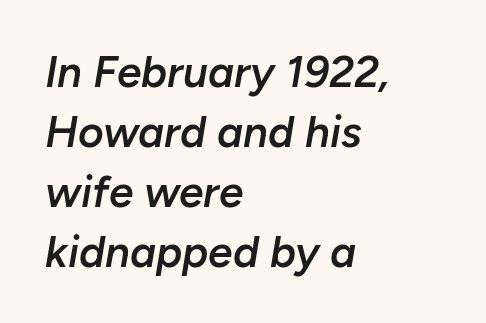
The axis of the letterforms is tilted away from vertical. A normal amount of white space separates one row of letters from the next. The lines are quadded left. Caption: standard tracking, unaltered.
